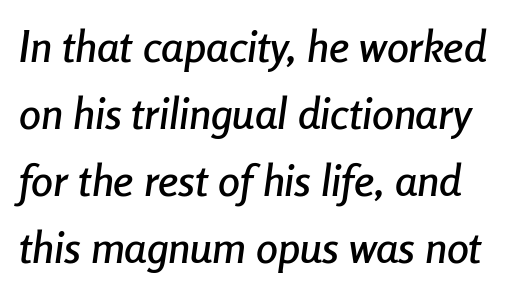
The image shows 44 px condensed type, italic (leaning right); set normal line spacing (1.52x), normal letter spacing, not underlined; low stroke contrast and a medium x-height.
